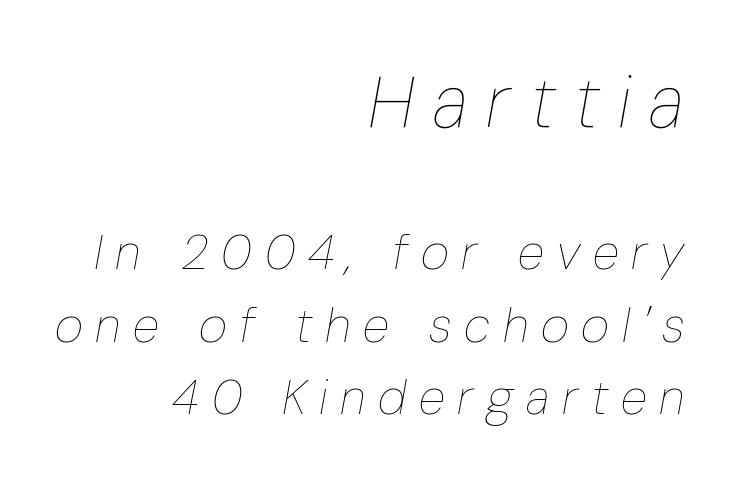
Q: Is the text bold? A: No.
Q: Is the text italic (slanted)? A: Yes, it leans right by about 10 degrees.
Q: Is the text underlined? A: No.
Q: How is the paragraph aligned? A: Right-aligned.
Q: Is the spacing between letters normal or unusually wide? A: Unusually wide.
Q: Is the spacing between lines tight, normal or loose? A: Normal.
Q: Which block of text is set in a larger size, the first (top) or the second (bottom)? A: The first (top) one.
Q: Width (condensed, normal, or wide)? A: Condensed.
Q: Stroke contrast? A: Low.
Q: x-height? A: Medium.
Q: Monospaced? A: No.
